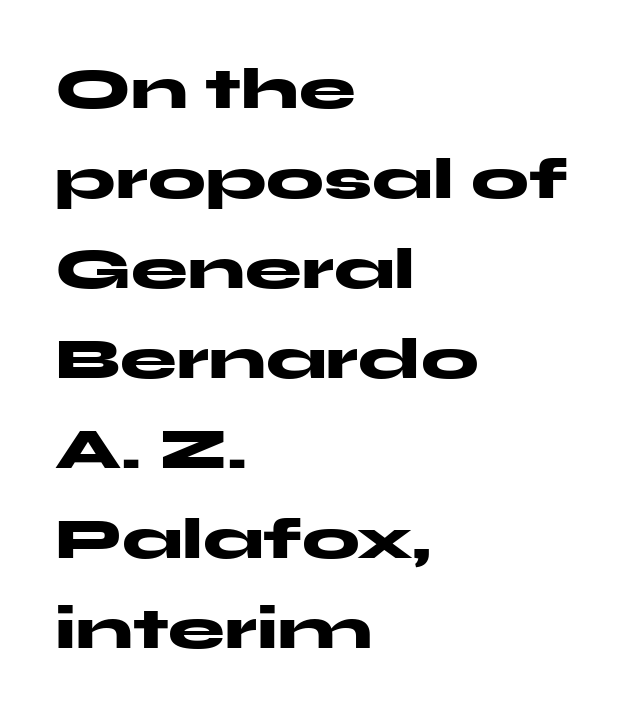
The image shows 57 px heavy, wide sans-serif type, upright; set left-aligned, normal line spacing (1.58x), normal letter spacing, not underlined; medium stroke contrast and a medium x-height.
